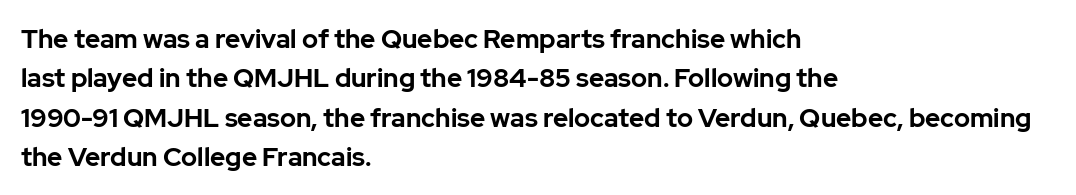
Typeset ragged right — the left edge is the straight one. The passage shown is not underscored anywhere. The lettering stays uniformly vertical, giving the passage a roman look. Short note: letters normally spaced.
